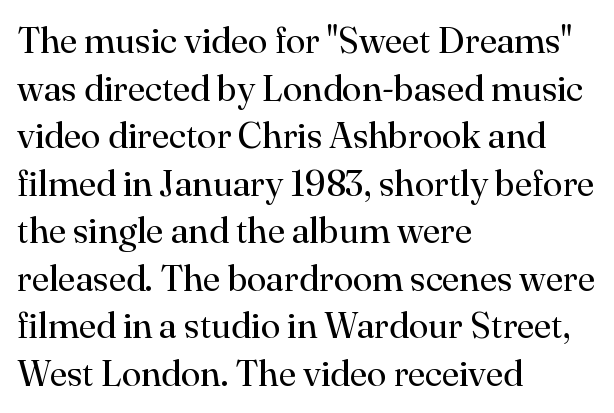
Q: Is the text bold? A: No.
Q: Is the text italic (slanted)? A: No, it is upright.
Q: Is the typeface a serif or a sans-serif typeface? A: Serif.
Q: Is the text underlined? A: No.
Q: How is the paragraph aligned? A: Left-aligned.
Q: Is the spacing between letters normal or unusually wide? A: Normal.
Q: Is the spacing between lines tight, normal or loose? A: Normal.
Q: Width (condensed, normal, or wide)? A: Normal.
Q: Stroke contrast? A: High.
Q: x-height? A: Small.
Q: Monospaced? A: No.
